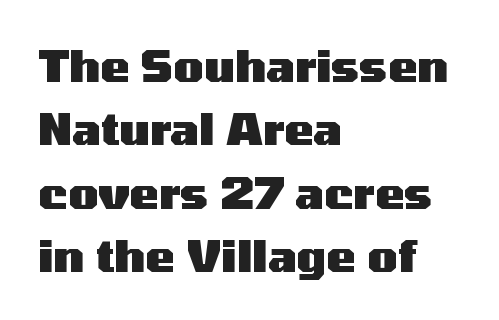
Q: Is the text bold? A: Yes.
Q: Is the text italic (slanted)? A: No, it is upright.
Q: Is the typeface a serif or a sans-serif typeface? A: Sans-serif.
Q: Is the text underlined? A: No.
Q: How is the paragraph aligned? A: Left-aligned.
Q: Is the spacing between letters normal or unusually wide? A: Normal.
Q: Is the spacing between lines tight, normal or loose? A: Normal.
Q: Width (condensed, normal, or wide)? A: Wide.
Q: Stroke contrast? A: Medium.
Q: x-height? A: Medium.
Q: Monospaced? A: No.
